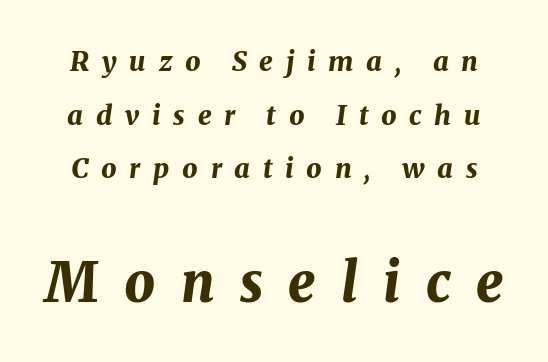
{"italic": "yes", "lean": "right", "slant_degrees": 8, "bold": "yes", "weight": "bold", "width": "normal", "stroke_contrast": "medium", "x_height": "medium", "monospaced": "no", "underline": "no", "line_spacing": "loose", "line_spacing_ratio": 1.99, "letter_spacing": "wide", "letter_spacing_em": 0.47, "larger_block": "second", "size_ratio": 2.0, "glyph_px": 54}
